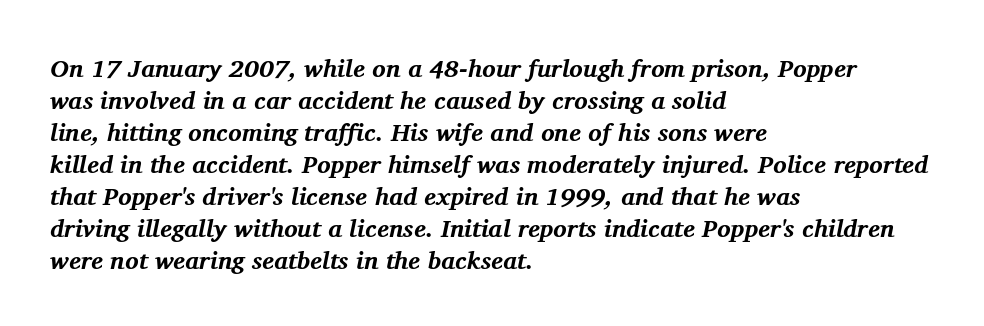
Horizontally, the lines are justified to the leading edge only. These lines carry a lot of weight — the face is fully bold. The line texture is even and compact thanks to regular tracking. Compared with ordinary roman type, these characters are visibly tilted.
